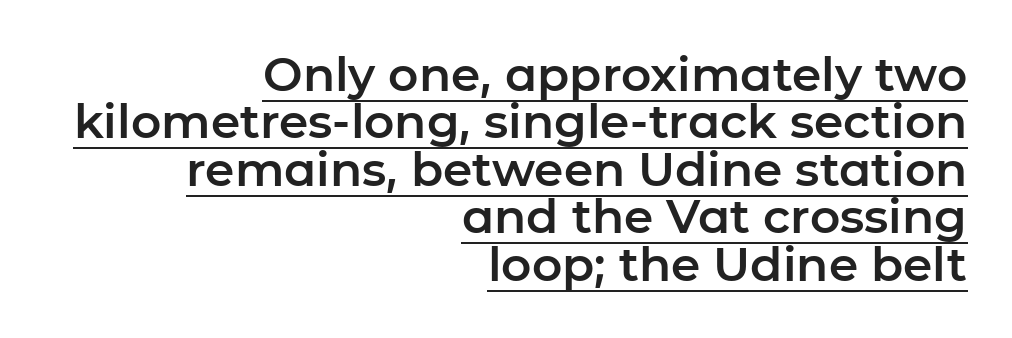
Q: Is the text italic (slanted)? A: No, it is upright.
Q: Is the typeface a serif or a sans-serif typeface? A: Sans-serif.
Q: Is the text underlined? A: Yes.
Q: How is the paragraph aligned? A: Right-aligned.
Q: Is the spacing between letters normal or unusually wide? A: Normal.
Q: Is the spacing between lines tight, normal or loose? A: Tight.
Q: Width (condensed, normal, or wide)? A: Normal.
Q: Stroke contrast? A: Low.
Q: x-height? A: Medium.
Q: Monospaced? A: No.
